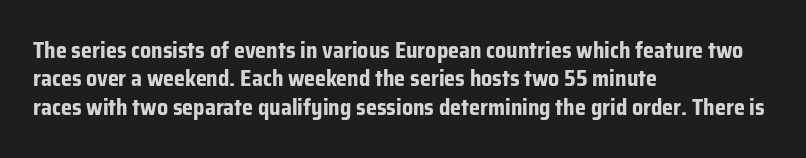
Q: Is the text bold? A: Yes.
Q: Is the text italic (slanted)? A: No, it is upright.
Q: Is the text underlined? A: No.
Q: How is the paragraph aligned? A: Left-aligned.
Q: Is the spacing between letters normal or unusually wide? A: Normal.
Q: Is the spacing between lines tight, normal or loose? A: Normal.
